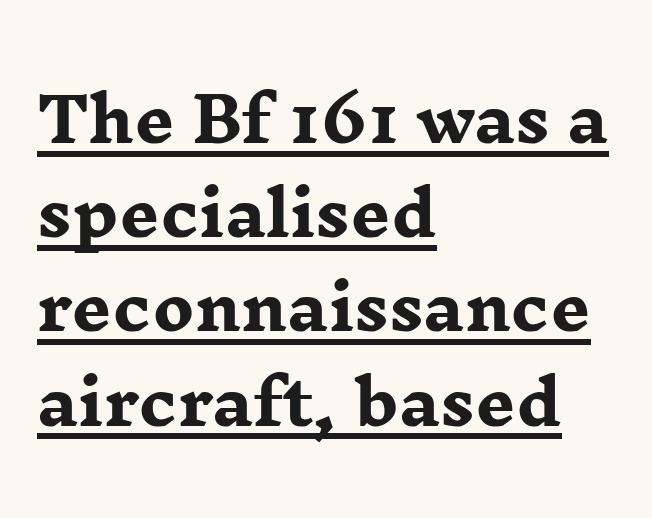
{"serif": "yes", "italic": "no", "bold": "yes", "weight": "heavy", "width": "wide", "stroke_contrast": "low", "x_height": "medium", "monospaced": "no", "underline": "yes", "align": "left", "line_spacing": "normal", "line_spacing_ratio": 1.52, "letter_spacing": "normal", "letter_spacing_em": 0.0, "glyph_px": 62}
